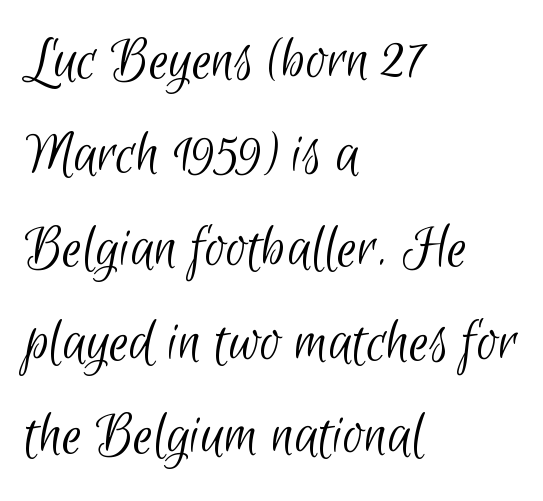
Classification — sans serif. The passage shown is typed in a proportional face where columns would drift. The letterforms sit shoulder to shoulder at normal distance. Only glyphs here, with clear space below each row. Casual observation: everything's shoved over to the left. Compared with typical paragraphs, the rows here are spaced about the same.
